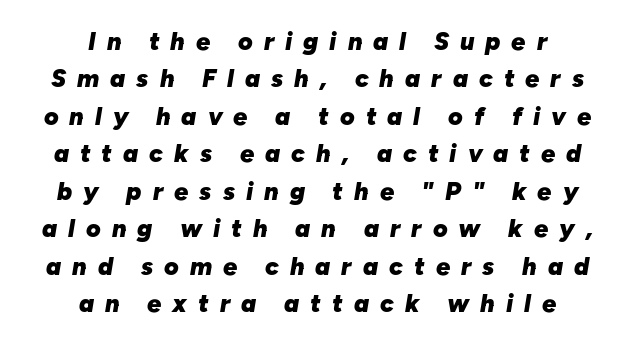
The gaps between neighbouring characters are conspicuously large. The rendering applies a slant to the glyphs. Summary of weight: heavy, a full bold. In CSS terms this would be text-align: center. Summary of vertical rhythm: regular, with standard interline spacing. Plain, unruled lines of type.
